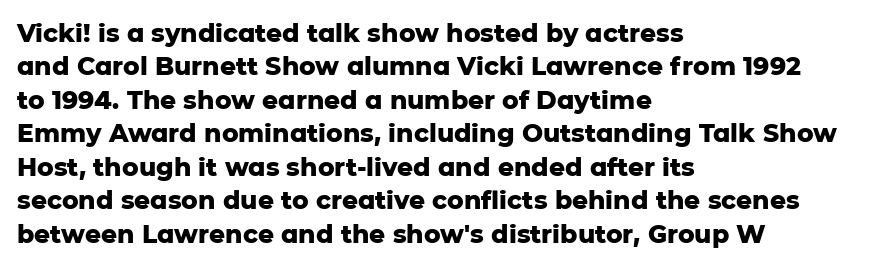
Q: Is the text bold? A: Yes.
Q: Is the text italic (slanted)? A: No, it is upright.
Q: Is the text underlined? A: No.
Q: How is the paragraph aligned? A: Left-aligned.
Q: Is the spacing between letters normal or unusually wide? A: Normal.
Q: Is the spacing between lines tight, normal or loose? A: Normal.
